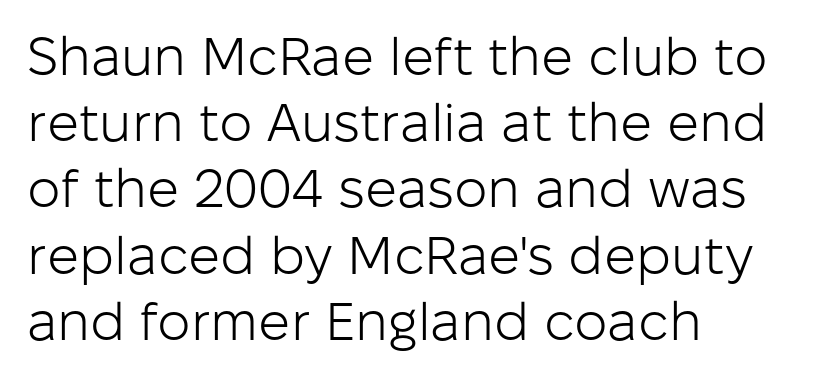
Unbolded letterforms with no extra heft. Designer's note — italics off, roman on. Honestly, there is no underline to notice here at all. If you drew a ruler down the left edge, every line would touch it.
